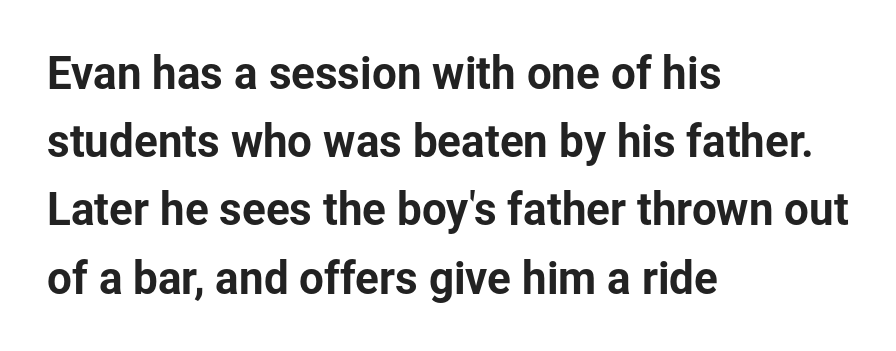
This rendering leaves character spacing at its baseline value. Is this a fixed-width face? No — the glyphs have proportional, varying widths. Designer's note — italics off, roman on. The setting favours the left margin, as ordinary paragraphs usually do. The rows are spaced the way most documents space them. The glyphs are unaccompanied by any horizontal stroke below them.
